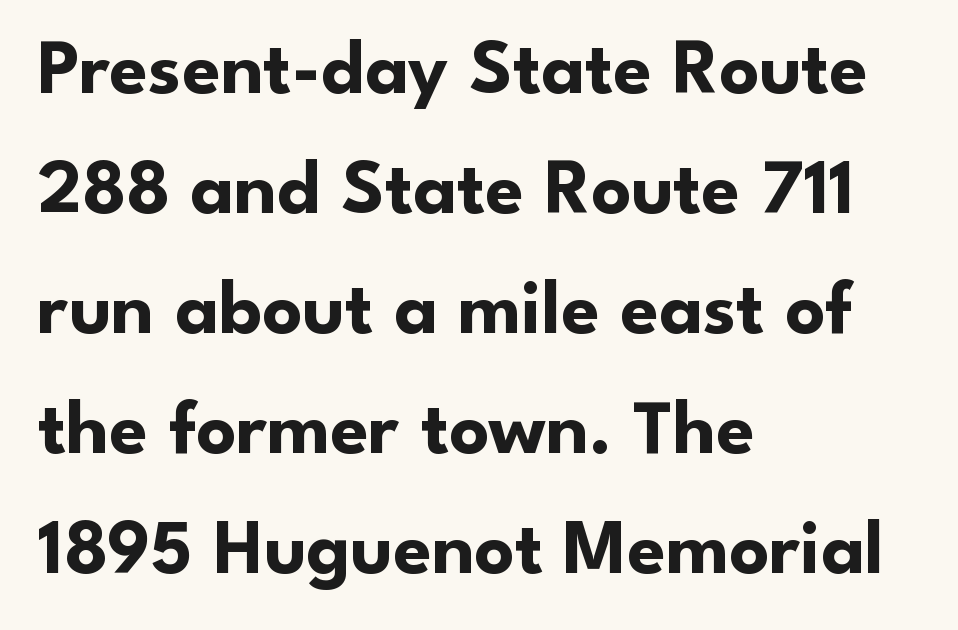
Q: Is the text bold? A: Yes.
Q: Is the text italic (slanted)? A: No, it is upright.
Q: Is the typeface a serif or a sans-serif typeface? A: Sans-serif.
Q: Is the text underlined? A: No.
Q: How is the paragraph aligned? A: Left-aligned.
Q: Is the spacing between letters normal or unusually wide? A: Normal.
Q: Is the spacing between lines tight, normal or loose? A: Normal.
Q: Width (condensed, normal, or wide)? A: Normal.
Q: Stroke contrast? A: Low.
Q: x-height? A: Small.
Q: Monospaced? A: No.
